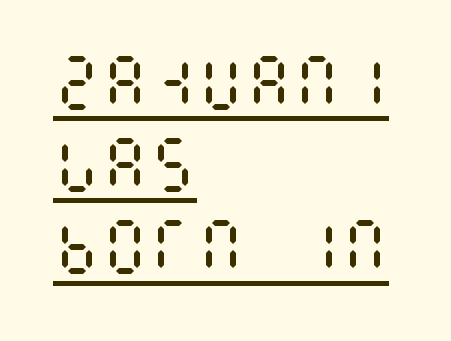
Q: Is the text bold? A: No.
Q: Is the text italic (slanted)? A: No, it is upright.
Q: Is the text underlined? A: Yes.
Q: How is the paragraph aligned? A: Left-aligned.
Q: Is the spacing between letters normal or unusually wide? A: Normal.
Q: Is the spacing between lines tight, normal or loose? A: Normal.
Q: Width (condensed, normal, or wide)? A: Condensed.
Q: Stroke contrast? A: Medium.
Q: x-height? A: Large.
